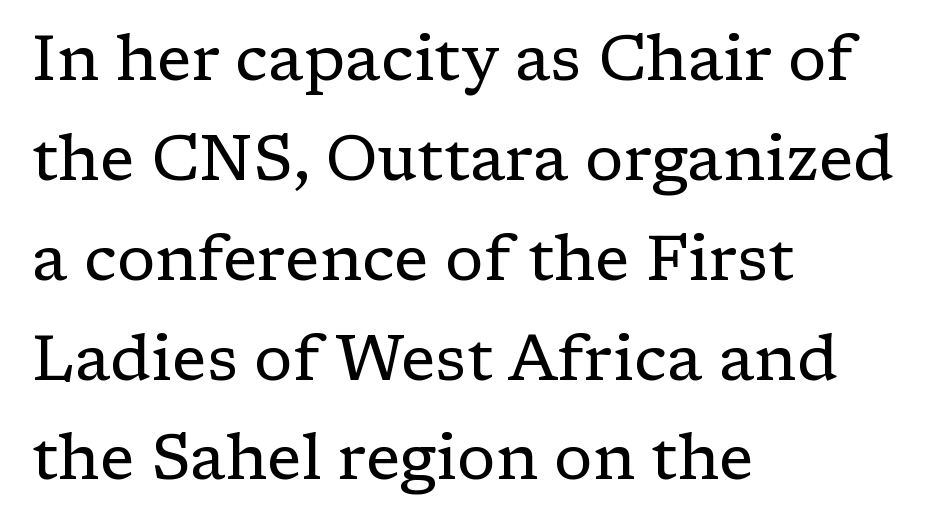
This is roman type, the default non-slanted kind. Successive baselines arrive at the customary interval. Character widths vary here, with narrow letters taking less room than wide ones. The letterforms sit shoulder to shoulder at normal distance.
